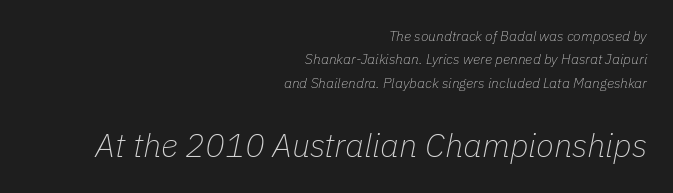
In terms of posture, this sample is oblique. The emphasis by scale lands on block number two, below. Line endings align vertically; line beginnings do not. Spacing verdict: proportional, widths tailored to each character. The space between consecutive lines is moderate. Letters rest on an invisible, unmarked baseline.
